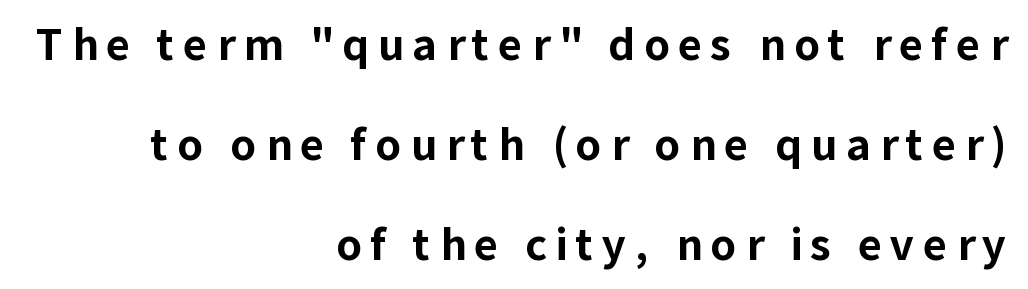
Q: Is the text bold? A: Yes.
Q: Is the text italic (slanted)? A: No, it is upright.
Q: Is the typeface a serif or a sans-serif typeface? A: Sans-serif.
Q: Is the text underlined? A: No.
Q: How is the paragraph aligned? A: Right-aligned.
Q: Is the spacing between letters normal or unusually wide? A: Unusually wide.
Q: Is the spacing between lines tight, normal or loose? A: Loose.
Q: Width (condensed, normal, or wide)? A: Normal.
Q: Stroke contrast? A: Low.
Q: x-height? A: Medium.
Q: Monospaced? A: No.
